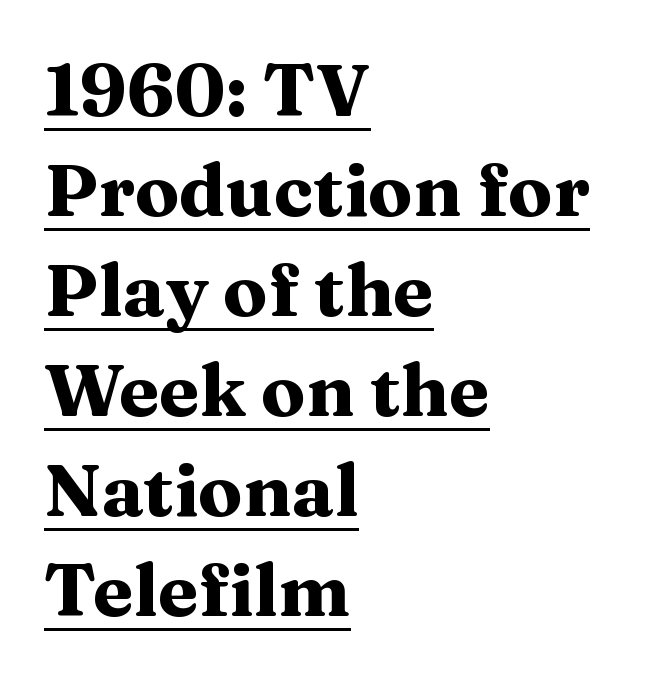
Ascenders rise straight up at ninety degrees. Inter-character spacing is left at the font's built-in metrics. The letters advance in unequal steps, a hallmark of proportional type. These characters rest on top of a visible drawn line.
